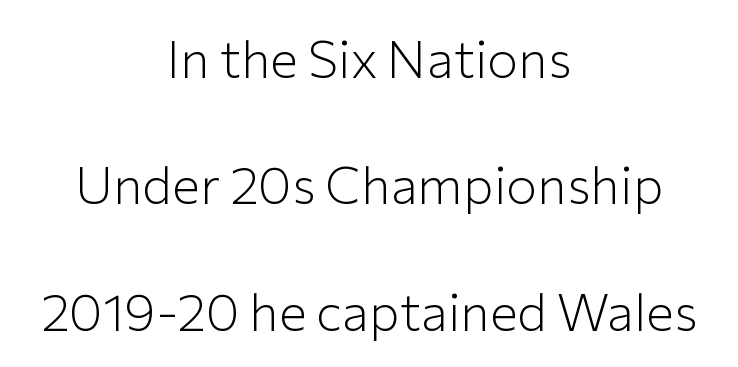
No word sits above an underline. The axis of the letterforms is exactly vertical. Teacher's note: observe the equal gaps on both sides — that is centered alignment. The typeface has the unassuming heft of standard copy or less. Font category for this specimen: sans-serif.
